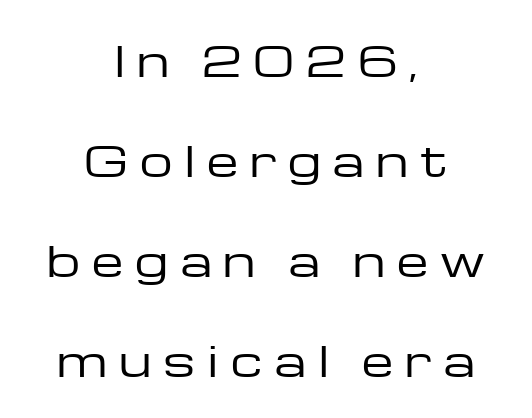
Which margin do the lines hug? Neither — every line sits in the middle. Spacing verdict: proportional, widths tailored to each character. Nope, no serifs anywhere on these letters. Stroke mass is kept to a normal reading level or below.
